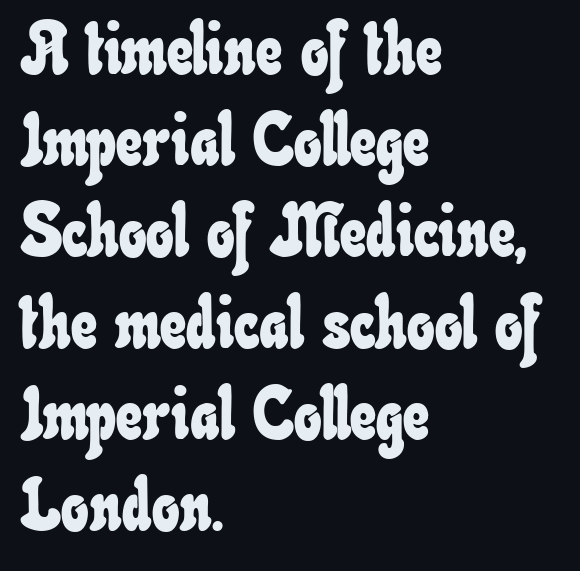
Do the characters align in a grid? No, the font is proportional. The strip under each line holds only bare page. Tracking value appears to be zero — textbook default spacing. Leftover space on each line is placed entirely after the last word. Vertically, the passage feels balanced, rows spaced as you'd expect.
